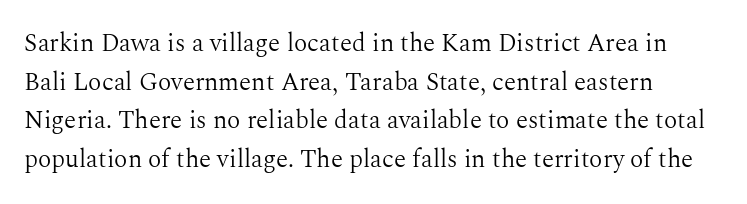
{"italic": "no", "bold": "no", "underline": "no", "line_spacing": "normal", "line_spacing_ratio": 1.55, "letter_spacing": "normal", "letter_spacing_em": 0.0, "glyph_px": 25}
